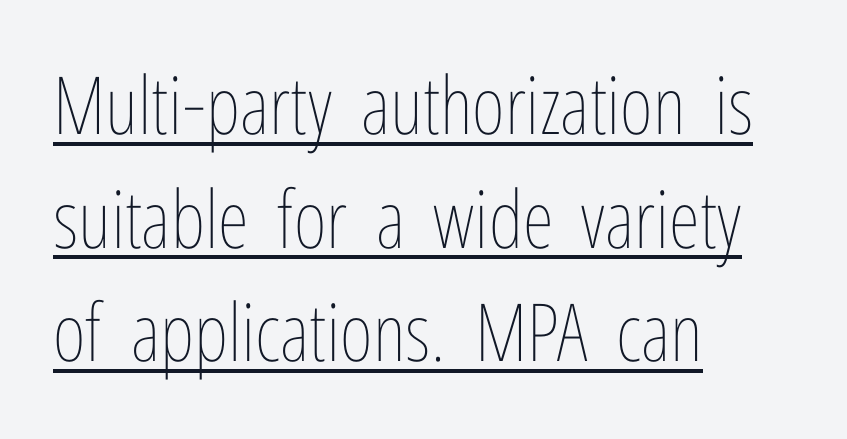
Here the designer chose a conventional face with non-uniform glyph widths. Reading down the block, your eye returns to a fixed left position each line. When letters stand straight like this, we call the style roman or upright. Honestly, the letter spacing is just normal — you wouldn't notice it. Vertically, the passage feels balanced, rows spaced as you'd expect.
